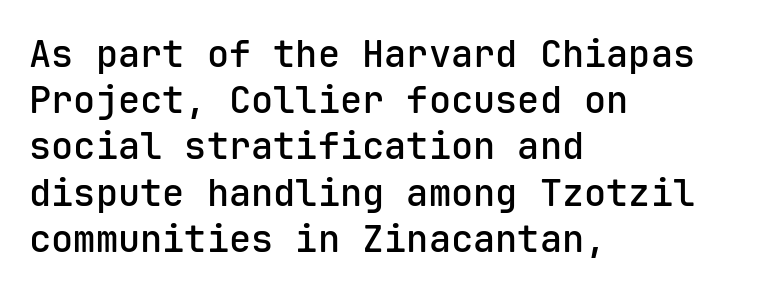
Q: Is the text bold? A: Semi-bold.
Q: Is the text italic (slanted)? A: No, it is upright.
Q: Is the typeface a serif or a sans-serif typeface? A: Sans-serif.
Q: Is the text underlined? A: No.
Q: How is the paragraph aligned? A: Left-aligned.
Q: Is the spacing between letters normal or unusually wide? A: Normal.
Q: Is the spacing between lines tight, normal or loose? A: Normal.
Q: Width (condensed, normal, or wide)? A: Normal.
Q: Stroke contrast? A: Low.
Q: x-height? A: Medium.
Q: Monospaced? A: Yes.
